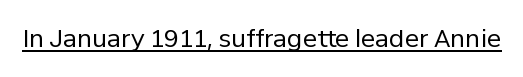
{"italic": "no", "bold": "no", "underline": "yes", "letter_spacing": "normal", "letter_spacing_em": 0.0, "glyph_px": 24}
